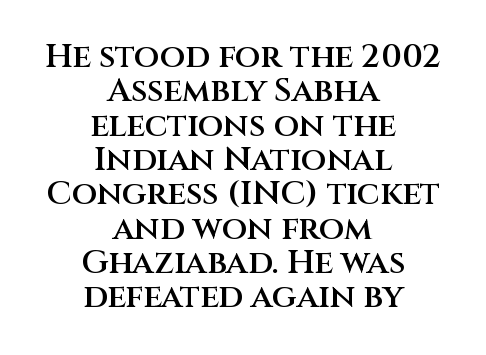
The image shows 33 px semibold sans-serif type, upright; set centered, tight line spacing (1.04x), normal letter spacing, not underlined; medium stroke contrast and a large x-height.
